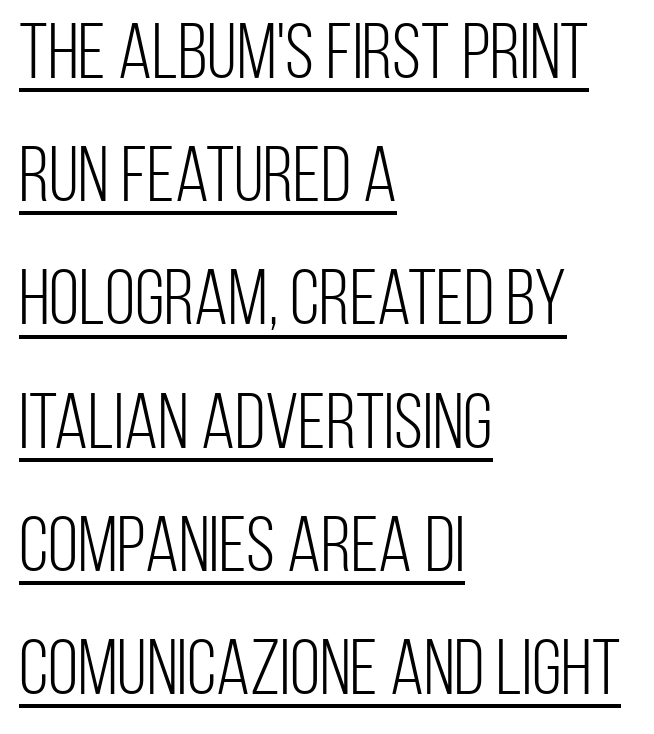
{"serif": "no", "italic": "no", "bold": "no", "weight": "light", "width": "condensed", "stroke_contrast": "low", "x_height": "large", "monospaced": "no", "underline": "yes", "align": "left", "line_spacing": "normal", "line_spacing_ratio": 1.58, "letter_spacing": "normal", "letter_spacing_em": 0.0, "glyph_px": 78}
